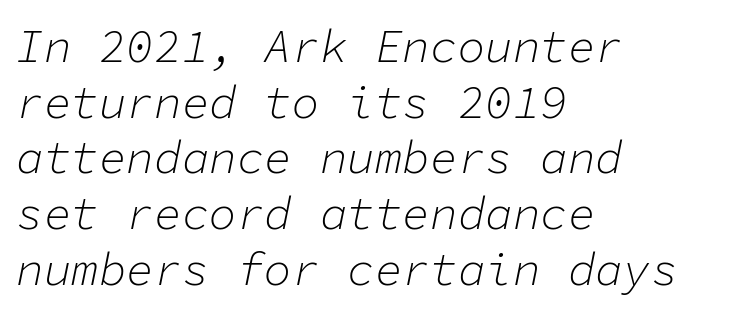
The image shows 46 px light type, italic (leaning right), monospaced; set left-aligned, line spacing 1.21x, normal letter spacing, not underlined; low stroke contrast and a medium x-height.
